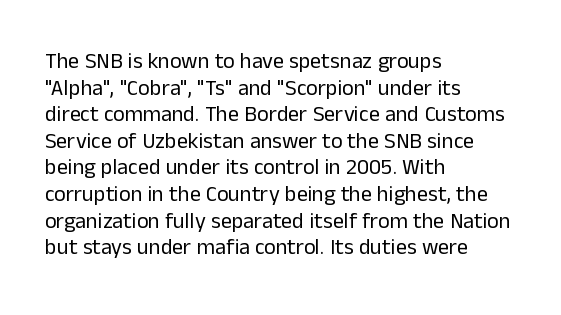
{"italic": "no", "bold": "no", "underline": "no", "align": "left", "line_spacing_ratio": 1.21, "letter_spacing": "normal", "letter_spacing_em": 0.0, "glyph_px": 22}
